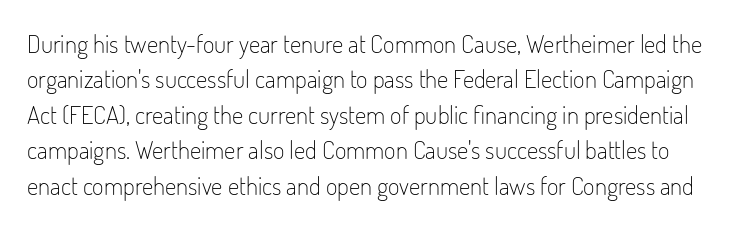
The line texture is even and compact thanks to regular tracking. Plain, unruled lines of type. The rendering uses a moderate line-height, typical for paragraphs. You can tell it's not italic because the verticals are truly vertical. The face looks like a standard text weight, possibly lighter.
